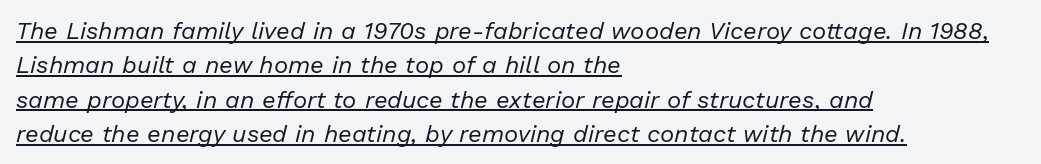
The face looks like a standard text weight, possibly lighter. The rag falls on the right side of this text block. The string is rendered with underlining switched on. Italic? Definitely — the glyphs are oblique. A typesetter would call this zero additional tracking. The passage shown stacks its lines at a standard gap.
